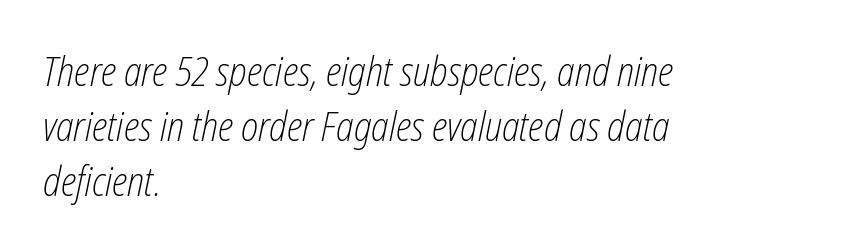
{"italic": "yes", "lean": "right", "slant_degrees": 12, "bold": "no", "weight": "light", "width": "condensed", "stroke_contrast": "low", "x_height": "medium", "monospaced": "no", "underline": "no", "align": "left", "line_spacing": "normal", "line_spacing_ratio": 1.38, "letter_spacing": "normal", "letter_spacing_em": 0.0, "glyph_px": 40}
